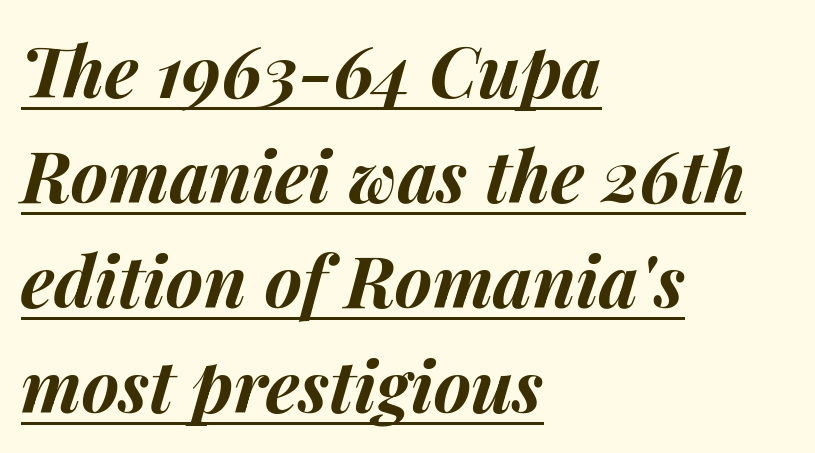
{"italic": "yes", "lean": "right", "slant_degrees": 14, "bold": "yes", "weight": "bold", "width": "normal", "stroke_contrast": "medium", "x_height": "medium", "monospaced": "no", "underline": "yes", "align": "left", "line_spacing": "normal", "line_spacing_ratio": 1.48, "letter_spacing": "normal", "letter_spacing_em": 0.0, "glyph_px": 71}
